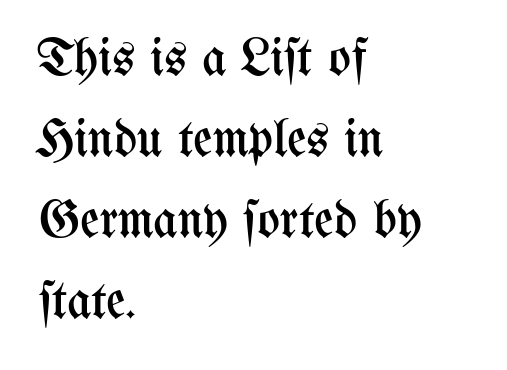
Q: Is the text bold? A: No.
Q: Is the text italic (slanted)? A: No, it is upright.
Q: Is the text underlined? A: No.
Q: How is the paragraph aligned? A: Left-aligned.
Q: Is the spacing between letters normal or unusually wide? A: Normal.
Q: Is the spacing between lines tight, normal or loose? A: Normal.
Q: Width (condensed, normal, or wide)? A: Condensed.
Q: Stroke contrast? A: Medium.
Q: x-height? A: Medium.
Q: Monospaced? A: No.
